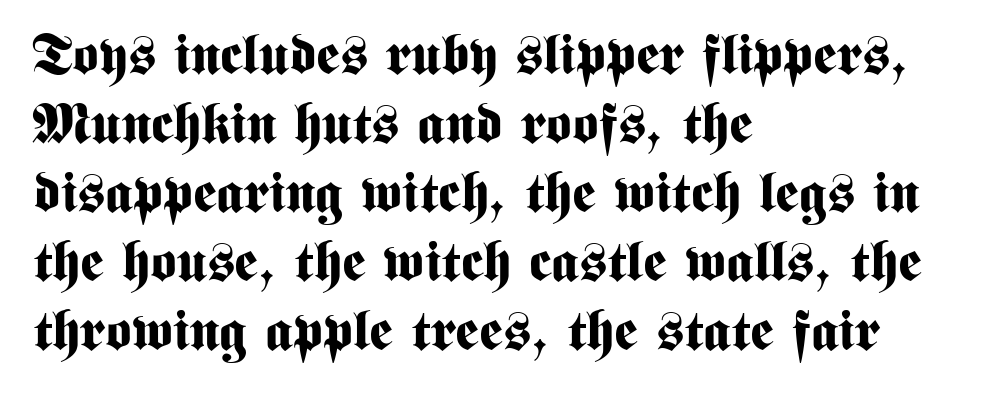
These lines are rendered in a variable-pitch font. Each row of text sits above clean, open space. The characters look thick and weighty, a clear bold. In terms of letterform style, serifs are entirely absent. Students, note that the glyphs here touch the page at normal intervals. A typesetter would mark this as roman, not italic.
